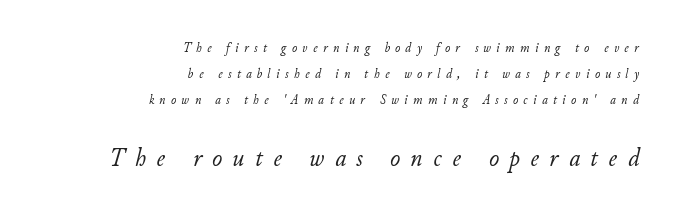
{"italic": "yes", "lean": "right", "slant_degrees": 11, "bold": "no", "underline": "no", "align": "right", "line_spacing_ratio": 1.86, "letter_spacing": "wide", "letter_spacing_em": 0.39, "larger_block": "second", "size_ratio": 1.93, "glyph_px": 27}
